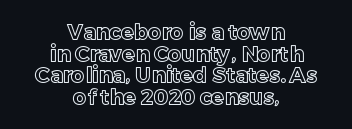
The image shows 21 px text type, upright; set centered, tight line spacing (1.03x), normal letter spacing, not underlined.
